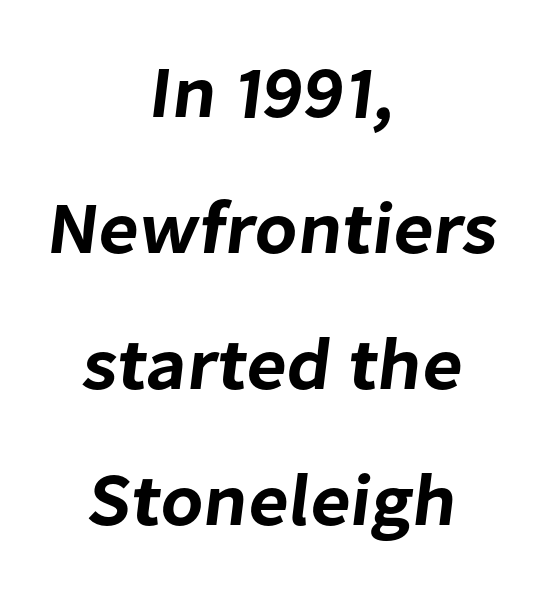
Q: Is the typeface a serif or a sans-serif typeface? A: Sans-serif.
Q: Is the text underlined? A: No.
Q: How is the paragraph aligned? A: Centered.
Q: Is the spacing between letters normal or unusually wide? A: Normal.
Q: Width (condensed, normal, or wide)? A: Normal.
Q: Stroke contrast? A: Low.
Q: x-height? A: Medium.
Q: Monospaced? A: No.
